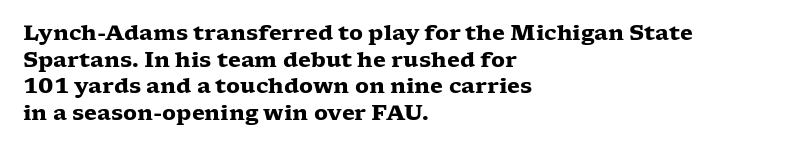
Q: Is the text bold? A: Yes.
Q: Is the text italic (slanted)? A: No, it is upright.
Q: Is the text underlined? A: No.
Q: How is the paragraph aligned? A: Left-aligned.
Q: Is the spacing between letters normal or unusually wide? A: Normal.
Q: Is the spacing between lines tight, normal or loose? A: Normal.
